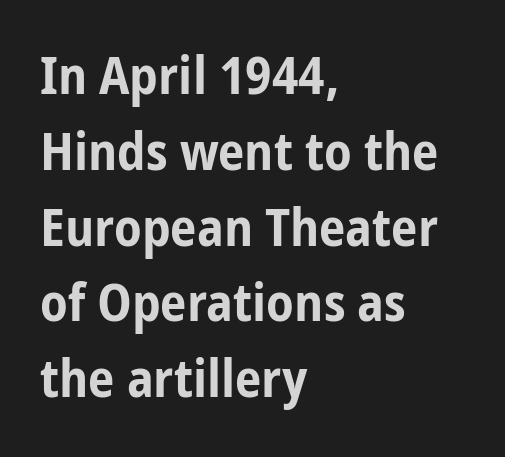
The image shows 53 px bold, condensed sans-serif type, upright; set left-aligned, normal line spacing (1.43x), normal letter spacing, not underlined; low stroke contrast and a medium x-height.
